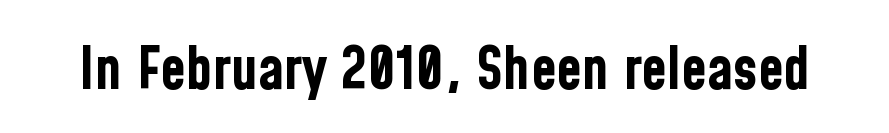
{"serif": "no", "italic": "no", "bold": "yes", "weight": "bold", "width": "condensed", "stroke_contrast": "low", "x_height": "medium", "monospaced": "no", "underline": "no", "letter_spacing": "normal", "letter_spacing_em": 0.0, "glyph_px": 59}
